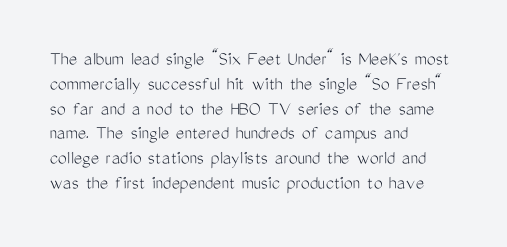
Each stroke keeps to a modest, everyday thickness or less. The type is set solid horizontally, with unmodified tracking. Italic: no, the glyphs are upright roman. In CSS terms this would be text-align: left.
